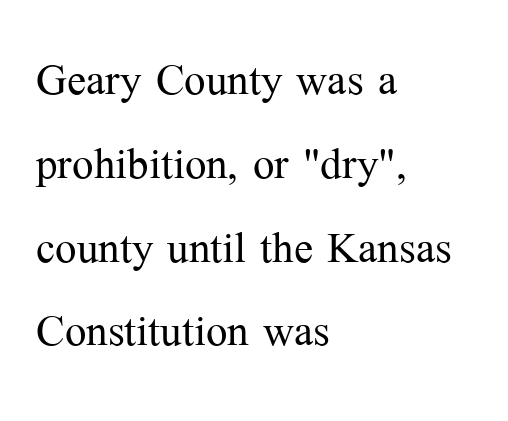
{"serif": "yes", "italic": "no", "bold": "no", "weight": "light", "width": "normal", "stroke_contrast": "medium", "x_height": "medium", "monospaced": "no", "underline": "no", "align": "left", "line_spacing": "normal", "line_spacing_ratio": 1.47, "letter_spacing": "normal", "letter_spacing_em": 0.0, "glyph_px": 57}
